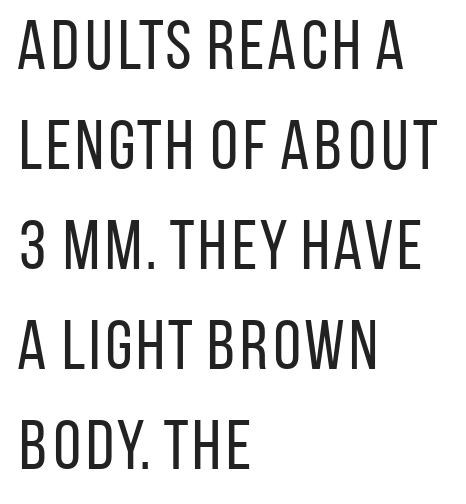
The image shows 70 px regular-weight, condensed sans-serif type, upright; set left-aligned, normal line spacing (1.43x), normal letter spacing, not underlined; low stroke contrast and a large x-height.
